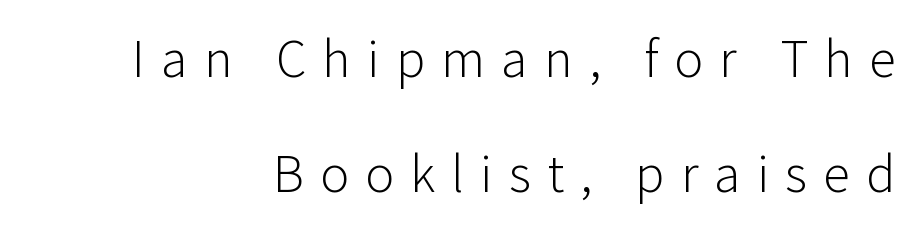
{"serif": "no", "italic": "no", "bold": "no", "weight": "light", "width": "normal", "stroke_contrast": "low", "x_height": "medium", "monospaced": "no", "underline": "no", "align": "right", "line_spacing": "loose", "line_spacing_ratio": 2.13, "letter_spacing": "wide", "letter_spacing_em": 0.3, "glyph_px": 54}
